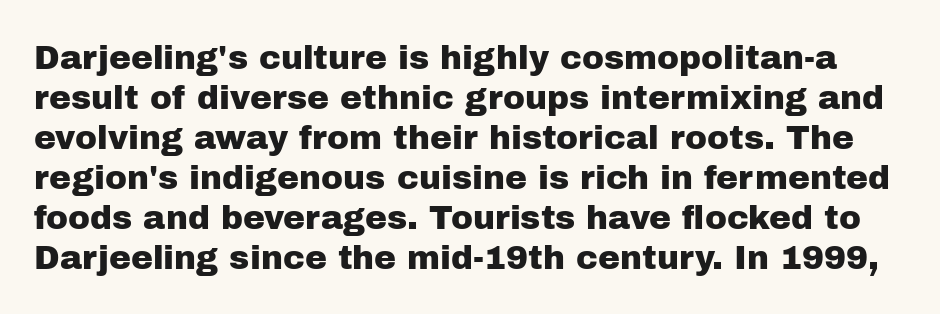
{"serif": "no", "italic": "no", "width": "normal", "stroke_contrast": "low", "x_height": "medium", "monospaced": "no", "underline": "no", "line_spacing_ratio": 1.21, "letter_spacing": "normal", "letter_spacing_em": 0.0, "glyph_px": 33}
